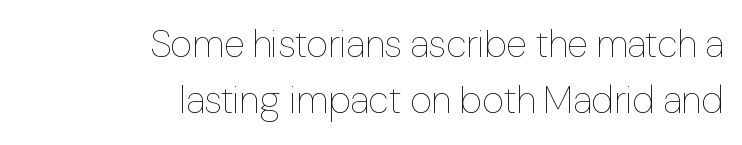
{"italic": "no", "bold": "no", "weight": "thin", "width": "normal", "stroke_contrast": "low", "x_height": "medium", "monospaced": "no", "underline": "no", "align": "right", "line_spacing": "normal", "line_spacing_ratio": 1.48, "letter_spacing": "normal", "letter_spacing_em": 0.0, "glyph_px": 38}
